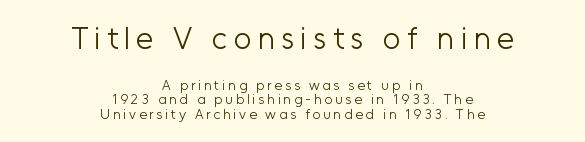
{"serif": "no", "italic": "no", "bold": "no", "weight": "light", "width": "normal", "stroke_contrast": "low", "x_height": "medium", "monospaced": "no", "underline": "no", "align": "center", "line_spacing": "tight", "line_spacing_ratio": 1.03, "larger_block": "first", "size_ratio": 2.21, "glyph_px": 31}
